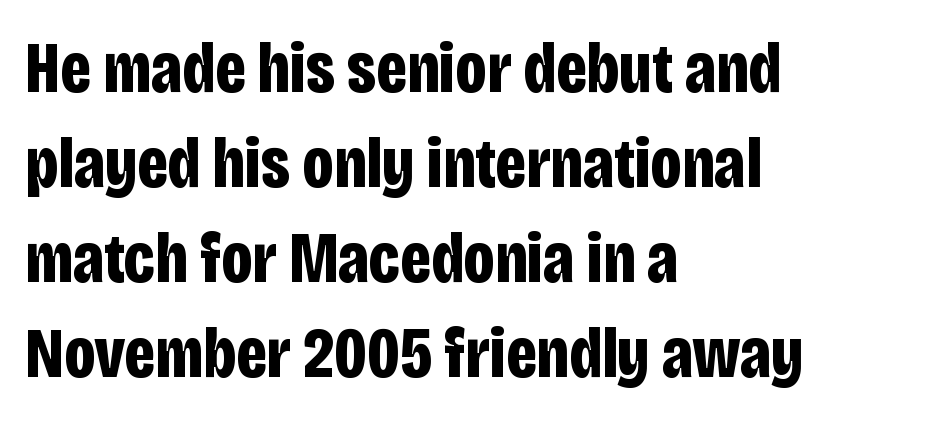
The image shows 71 px bold, condensed sans-serif type, upright; set left-aligned, normal line spacing (1.34x), normal letter spacing, not underlined; low stroke contrast and a large x-height.
